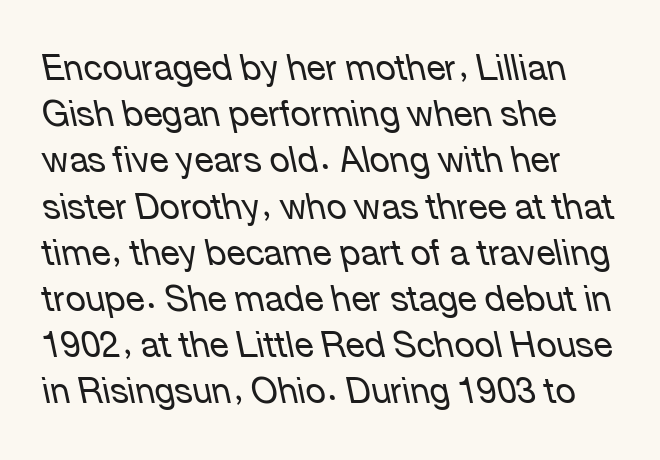
{"italic": "yes", "lean": "left", "slant_degrees": 12, "bold": "no", "weight": "regular", "width": "normal", "stroke_contrast": "low", "x_height": "medium", "monospaced": "no", "underline": "no", "align": "left", "line_spacing": "normal", "line_spacing_ratio": 1.32, "letter_spacing": "normal", "letter_spacing_em": 0.0, "glyph_px": 35}
